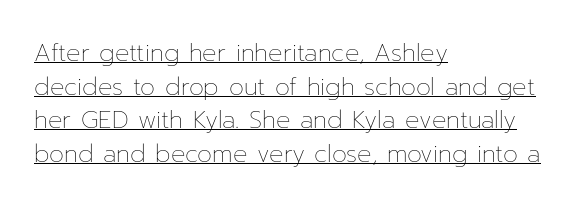
The type is set solid horizontally, with unmodified tracking. All the whitespace from short lines collects on the right. What's the leading like? Ordinary, nothing unusual. Each line of the rendering has a horizontal stroke beneath the glyphs. Is the stroke heavy? The answer is a plain regular-or-lighter. Italic: no, the glyphs are upright roman.
